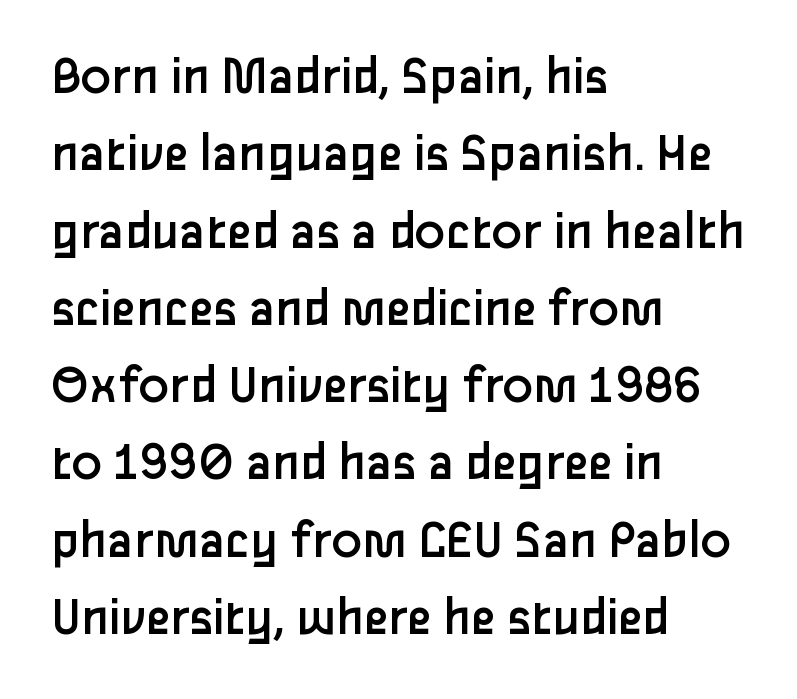
Varying glyph widths throughout — classic text-font behaviour. The font is comparable to plain body text, perhaps lighter. These lines stack with their left ends in a neat column. Just letters on the line, the space beneath them empty. The rows are spaced the way most documents space them.
